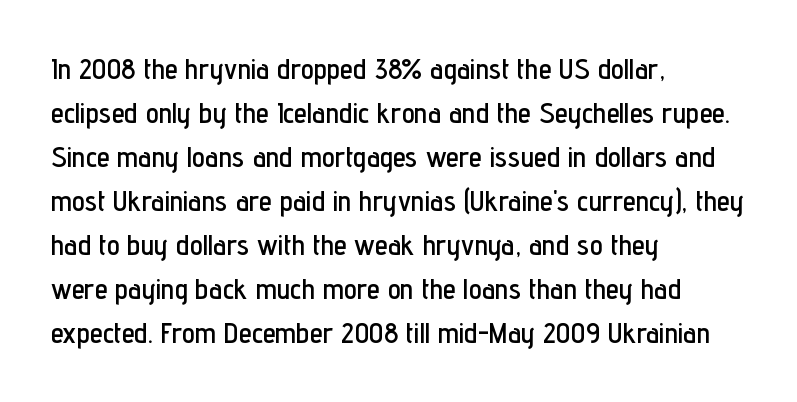
Q: Is the text italic (slanted)? A: No, it is upright.
Q: Is the typeface a serif or a sans-serif typeface? A: Sans-serif.
Q: Is the text underlined? A: No.
Q: How is the paragraph aligned? A: Left-aligned.
Q: Is the spacing between letters normal or unusually wide? A: Normal.
Q: Is the spacing between lines tight, normal or loose? A: Normal.
Q: Width (condensed, normal, or wide)? A: Condensed.
Q: Stroke contrast? A: Low.
Q: x-height? A: Medium.
Q: Monospaced? A: No.
